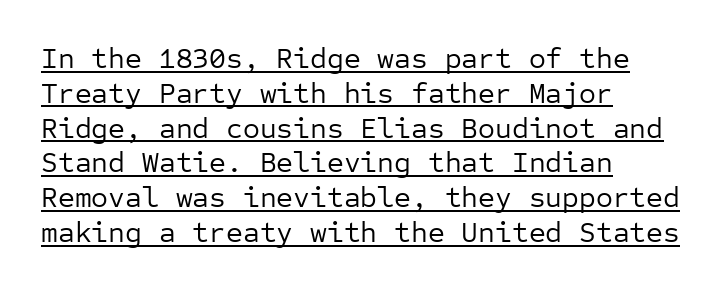
{"serif": "no", "italic": "no", "bold": "no", "weight": "regular", "width": "normal", "stroke_contrast": "low", "x_height": "medium", "monospaced": "yes", "underline": "yes", "align": "left", "line_spacing_ratio": 1.2, "letter_spacing": "normal", "letter_spacing_em": 0.0, "glyph_px": 29}
